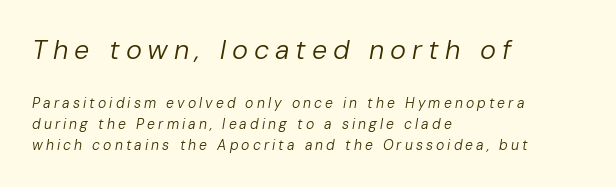
Q: Is the text bold? A: No.
Q: Is the text italic (slanted)? A: Yes, it leans right by about 10 degrees.
Q: Is the text underlined? A: No.
Q: How is the paragraph aligned? A: Left-aligned.
Q: Is the spacing between letters normal or unusually wide? A: Unusually wide.
Q: Is the spacing between lines tight, normal or loose? A: Normal.
Q: Which block of text is set in a larger size, the first (top) or the second (bottom)? A: The first (top) one.
